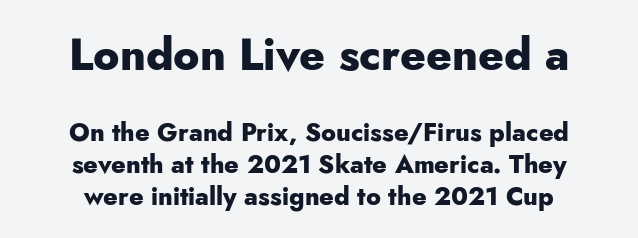
{"serif": "no", "italic": "no", "bold": "yes", "weight": "heavy", "width": "normal", "stroke_contrast": "low", "x_height": "small", "monospaced": "no", "underline": "no", "align": "center", "line_spacing": "normal", "line_spacing_ratio": 1.29, "letter_spacing": "normal", "letter_spacing_em": 0.0, "larger_block": "first", "size_ratio": 1.76, "glyph_px": 44}
